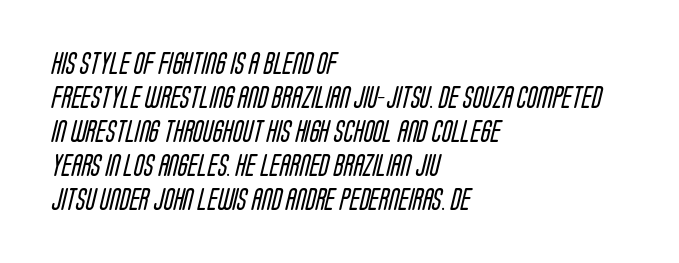
{"bold": "no", "underline": "no", "align": "left", "line_spacing": "normal", "line_spacing_ratio": 1.48, "letter_spacing": "normal", "letter_spacing_em": 0.0, "glyph_px": 23}
